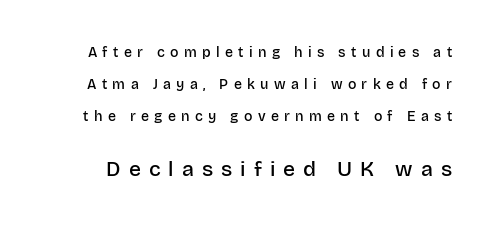
The image shows 21 px text type, upright; set loose line spacing (2.29x), unusually wide letter spacing (+0.38 em), not underlined; the second (bottom) block is 1.5x larger.
